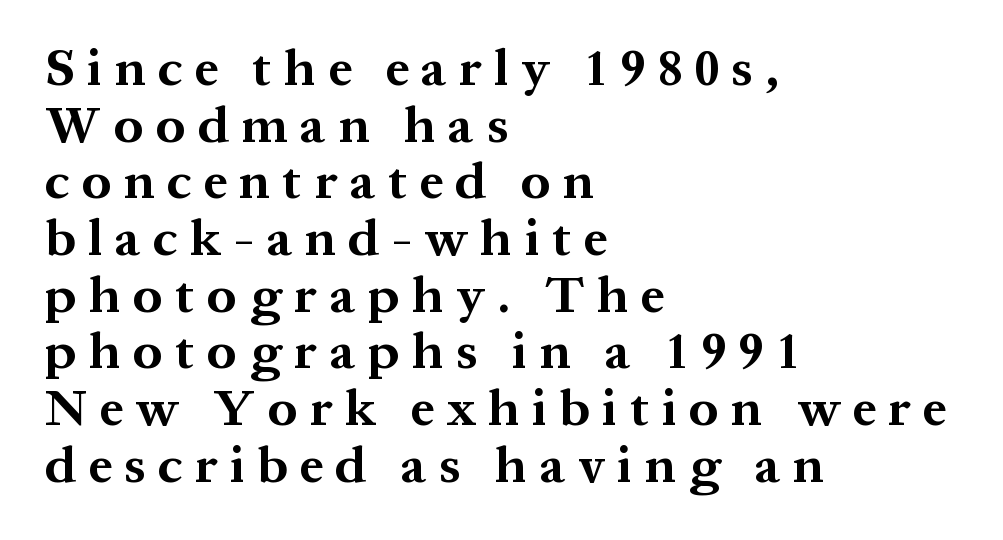
{"serif": "yes", "italic": "no", "bold": "yes", "weight": "bold", "width": "normal", "stroke_contrast": "medium", "x_height": "medium", "monospaced": "no", "underline": "no", "align": "left", "line_spacing": "tight", "line_spacing_ratio": 1.09, "letter_spacing": "wide", "letter_spacing_em": 0.24, "glyph_px": 52}
